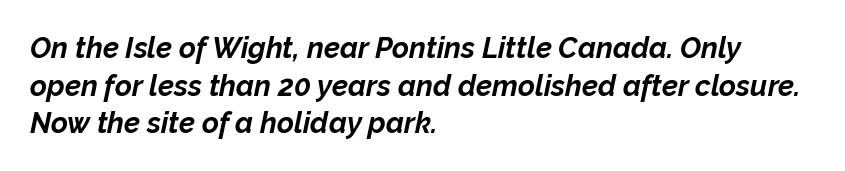
The typesetter chose a ragged-right arrangement here. Varying glyph widths throughout — classic text-font behaviour. Compared with typical body copy, the letter spacing here is the same. Looking at the ascenders, they clearly lean.
